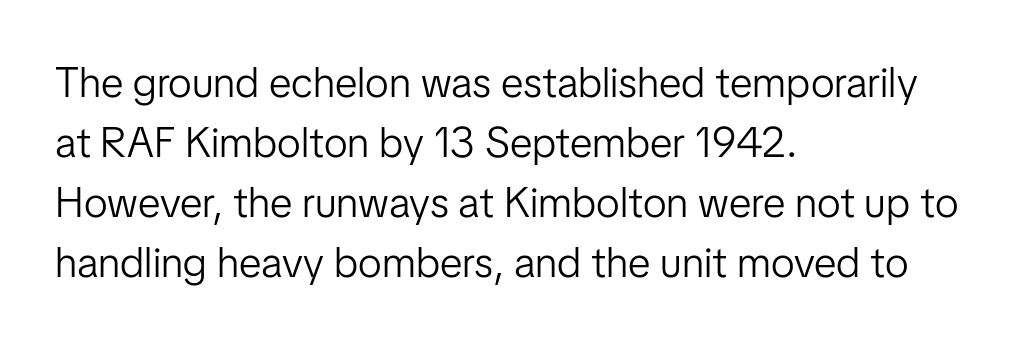
The image shows 42 px light sans-serif type, upright; set left-aligned, normal line spacing (1.43x), normal letter spacing, not underlined; low stroke contrast and a medium x-height.
